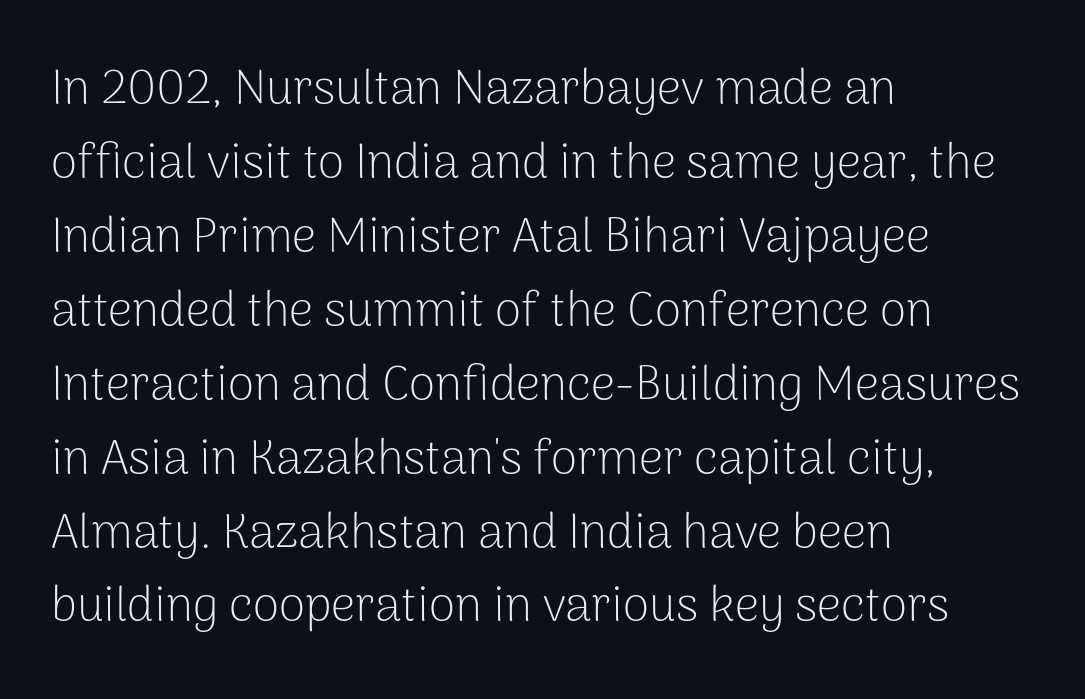
The image shows 48 px light sans-serif type, upright; set left-aligned, normal line spacing (1.54x), normal letter spacing, not underlined; low stroke contrast and a medium x-height.
